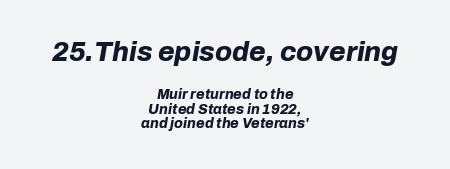
The image shows 27 px bold type, italic (leaning right); set centered, tight line spacing (1.03x), normal letter spacing, not underlined; the first (top) block is 1.93x larger.
